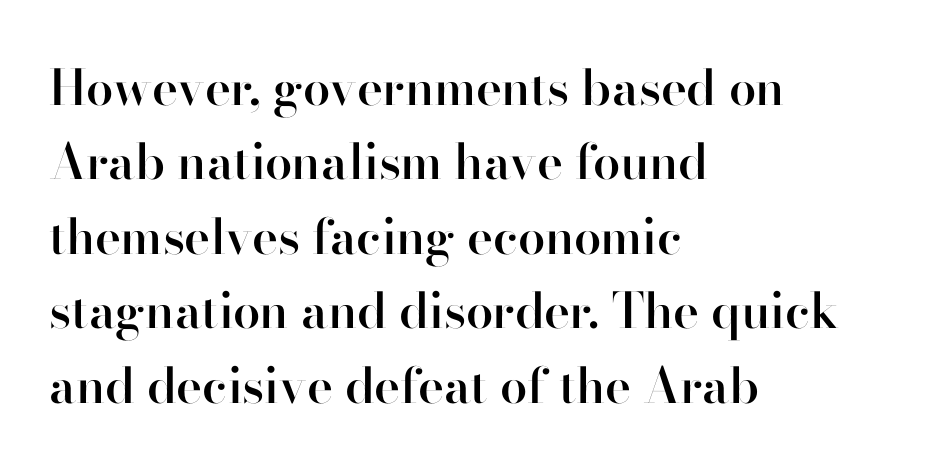
The image shows 49 px semibold sans-serif type, upright; set left-aligned, normal line spacing (1.52x), normal letter spacing, not underlined; high stroke contrast and a small x-height.
